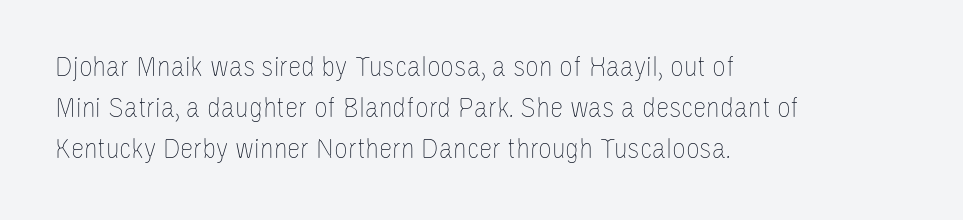
{"italic": "no", "bold": "no", "weight": "thin", "width": "condensed", "stroke_contrast": "low", "x_height": "large", "monospaced": "no", "underline": "no", "align": "left", "line_spacing": "normal", "line_spacing_ratio": 1.37, "letter_spacing": "normal", "letter_spacing_em": 0.0, "glyph_px": 30}
